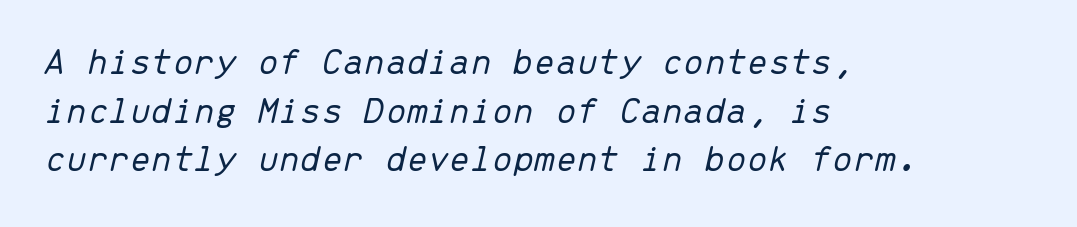
The image shows 38 px light type, italic (leaning right), monospaced; set left-aligned, normal line spacing (1.28x), normal letter spacing, not underlined; low stroke contrast and a medium x-height.
